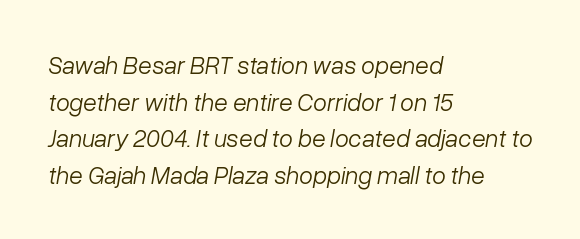
Q: Is the text bold? A: No.
Q: Is the text italic (slanted)? A: Yes, it leans right by about 10 degrees.
Q: Is the text underlined? A: No.
Q: How is the paragraph aligned? A: Left-aligned.
Q: Is the spacing between letters normal or unusually wide? A: Normal.
Q: Is the spacing between lines tight, normal or loose? A: Normal.
